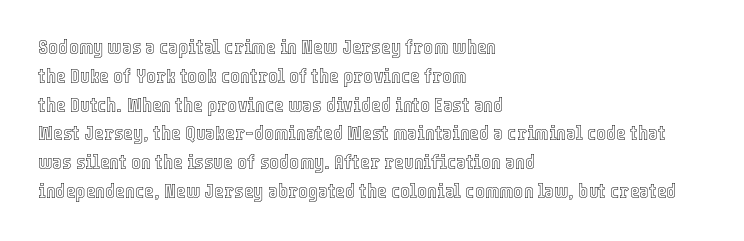
The compositor pushed each line to the left boundary. The strip under each line holds only bare page. When letters stand straight like this, we call the style roman or upright. Letter spacing: default. In terms of leading, this rendering sits right in the middle.
